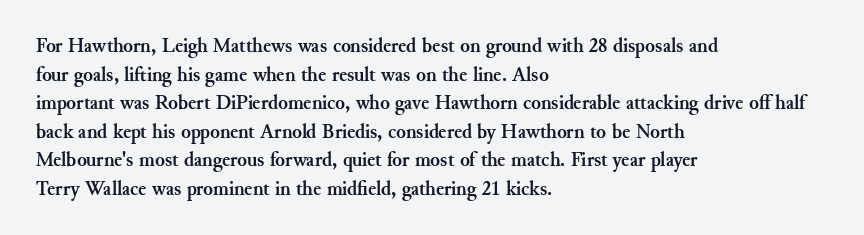
Q: Is the text bold? A: Yes.
Q: Is the text italic (slanted)? A: No, it is upright.
Q: Is the text underlined? A: No.
Q: How is the paragraph aligned? A: Left-aligned.
Q: Is the spacing between letters normal or unusually wide? A: Normal.
Q: Is the spacing between lines tight, normal or loose? A: Normal.
